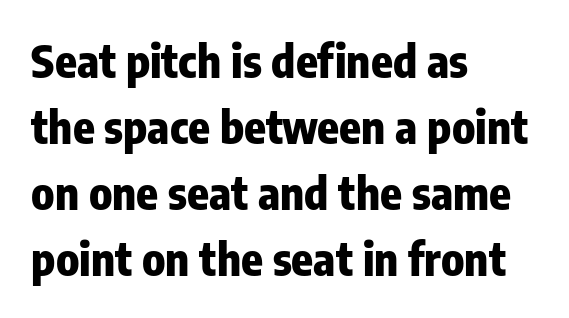
Q: Is the text bold? A: Yes.
Q: Is the text italic (slanted)? A: No, it is upright.
Q: Is the typeface a serif or a sans-serif typeface? A: Sans-serif.
Q: Is the text underlined? A: No.
Q: How is the paragraph aligned? A: Left-aligned.
Q: Is the spacing between letters normal or unusually wide? A: Normal.
Q: Is the spacing between lines tight, normal or loose? A: Normal.
Q: Width (condensed, normal, or wide)? A: Condensed.
Q: Stroke contrast? A: Low.
Q: x-height? A: Medium.
Q: Monospaced? A: No.
